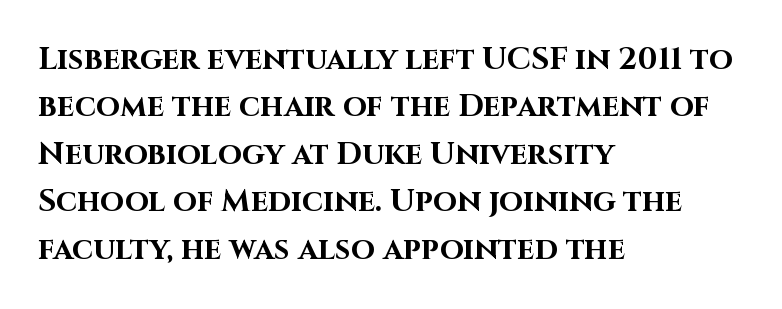
The specimen reads as upright at a glance. No feet cap the strokes, marking this as sans-serif type. The string is rendered with underlining switched off. Leading: standard. Where is the straight margin? On the left.
